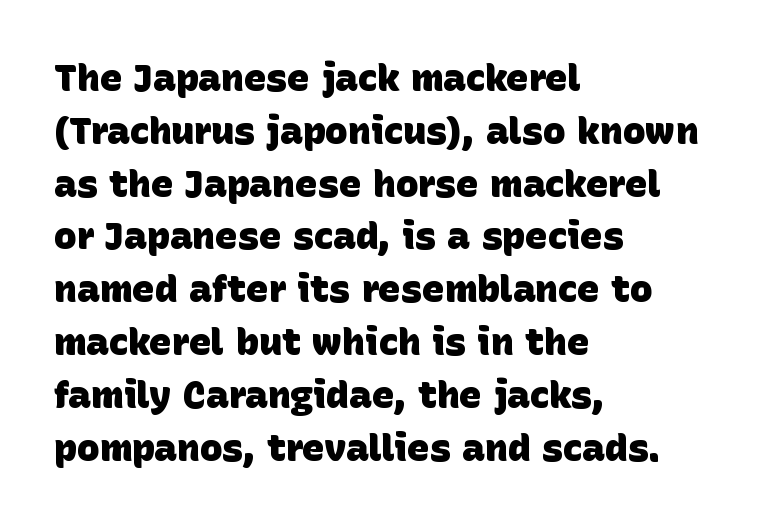
The image shows 38 px heavy sans-serif type; set left-aligned, normal line spacing (1.39x), normal letter spacing, not underlined; low stroke contrast and a large x-height.
